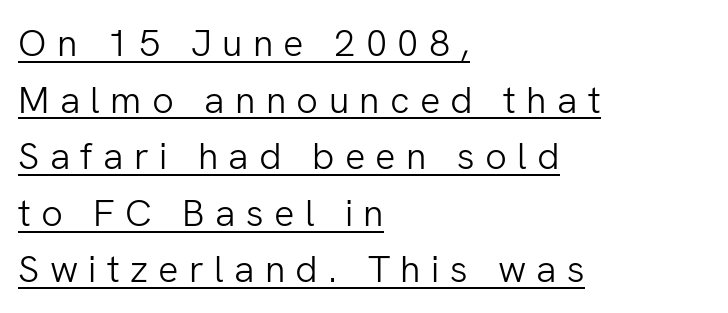
Compared with typical body copy, the letter spacing here is much looser. Where is the straight margin? On the left. Does the type have serifs? No, each stem ends abruptly. Unbolded letterforms with no extra heft.
